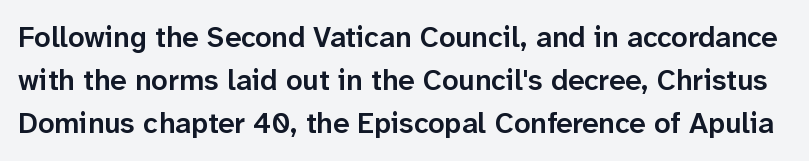
Q: Is the text bold? A: Semi-bold.
Q: Is the text italic (slanted)? A: No, it is upright.
Q: Is the typeface a serif or a sans-serif typeface? A: Sans-serif.
Q: Is the text underlined? A: No.
Q: Is the spacing between letters normal or unusually wide? A: Normal.
Q: Is the spacing between lines tight, normal or loose? A: Normal.
Q: Width (condensed, normal, or wide)? A: Normal.
Q: Stroke contrast? A: Low.
Q: x-height? A: Medium.
Q: Monospaced? A: No.
